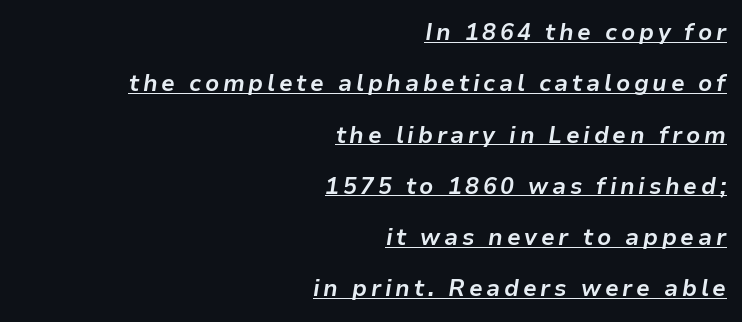
{"italic": "yes", "lean": "right", "slant_degrees": 9, "bold": "yes", "underline": "yes", "align": "right", "line_spacing": "loose", "line_spacing_ratio": 2.23, "glyph_px": 23}
